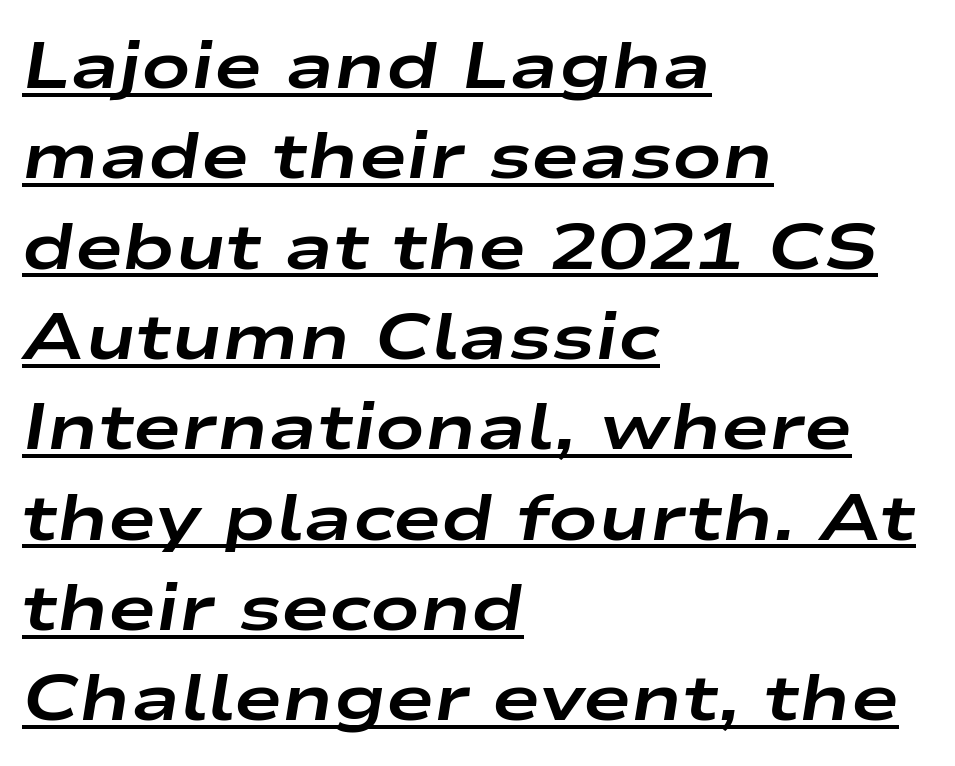
Q: Is the text bold? A: Yes.
Q: Is the text italic (slanted)? A: Yes, it leans right by about 9 degrees.
Q: Is the text underlined? A: Yes.
Q: How is the paragraph aligned? A: Left-aligned.
Q: Is the spacing between letters normal or unusually wide? A: Normal.
Q: Is the spacing between lines tight, normal or loose? A: Normal.
Q: Width (condensed, normal, or wide)? A: Wide.
Q: Stroke contrast? A: Low.
Q: x-height? A: Medium.
Q: Monospaced? A: No.
